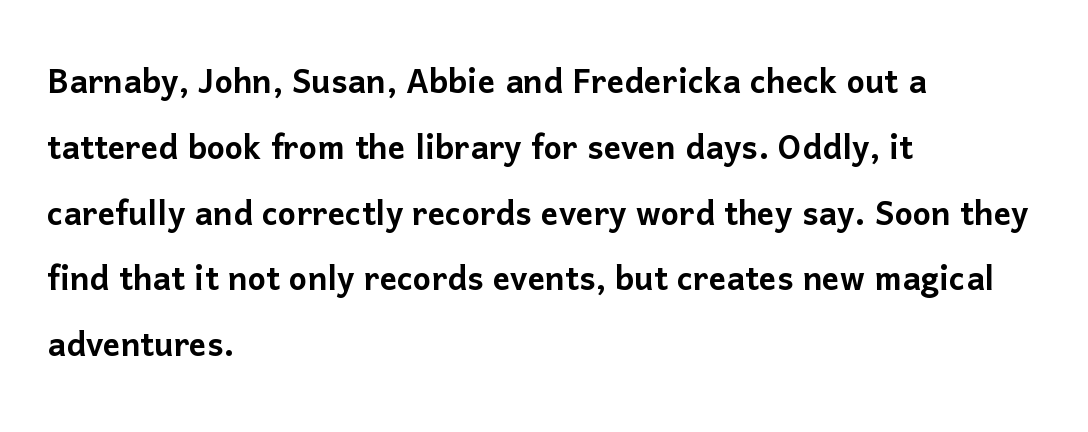
The image shows 43 px sans-serif type, upright; set left-aligned, normal line spacing (1.53x), normal letter spacing, not underlined; low stroke contrast and a medium x-height.
